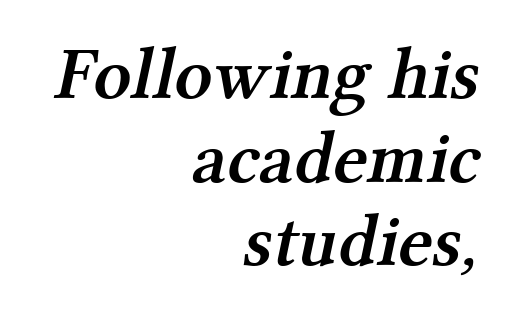
The image shows 74 px semibold serif type; set right-aligned, tight line spacing (1.13x), normal letter spacing, not underlined; medium stroke contrast and a medium x-height.
